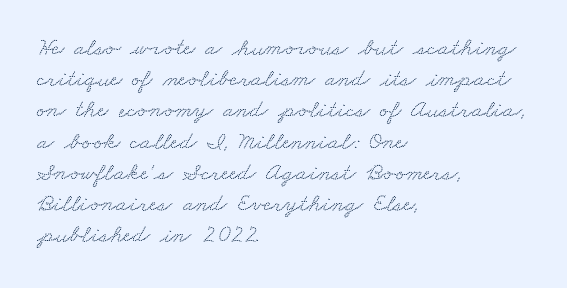
Q: Is the text underlined? A: No.
Q: How is the paragraph aligned? A: Left-aligned.
Q: Is the spacing between letters normal or unusually wide? A: Normal.
Q: Is the spacing between lines tight, normal or loose? A: Normal.
